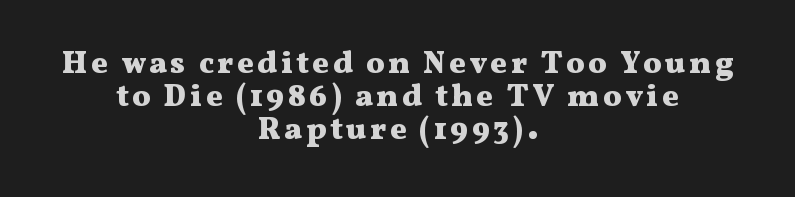
A typesetter would call this proportional, since set widths differ per character. The specimen reads as upright at a glance. Heft: maximum for text — a bold. Regarding serifs, this sample has them. Check the space under the baseline: it is left empty.
